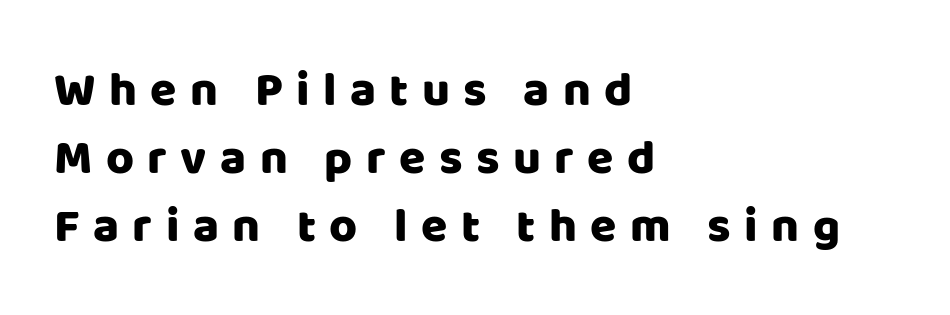
The image shows 48 px sans-serif type, upright; set left-aligned, normal line spacing (1.42x), unusually wide letter spacing (+0.28 em), not underlined; low stroke contrast and a large x-height.
